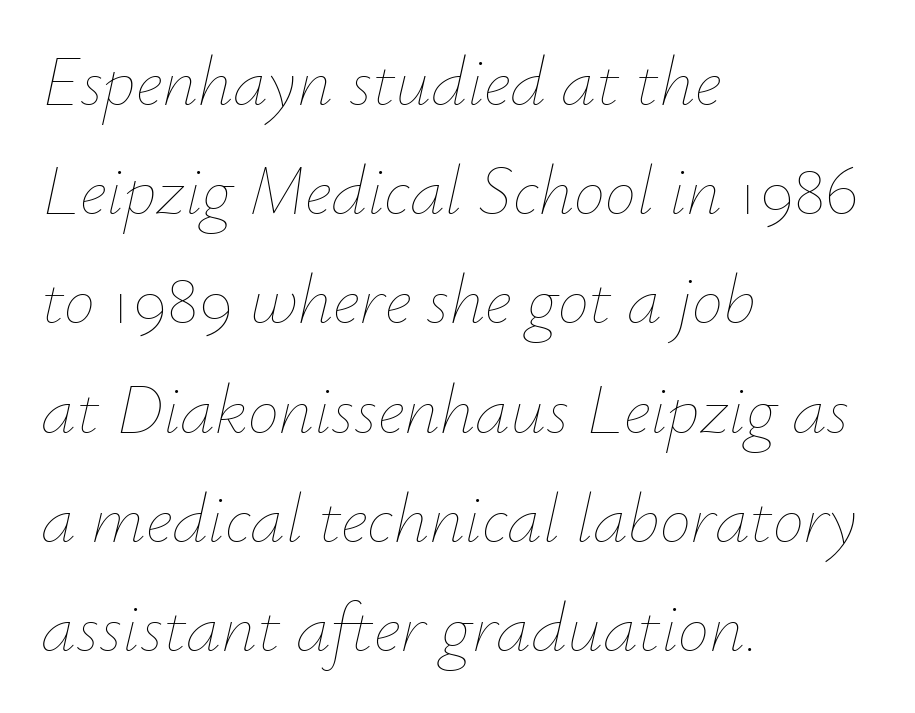
{"italic": "yes", "lean": "right", "slant_degrees": 12, "bold": "no", "weight": "thin", "width": "normal", "stroke_contrast": "low", "x_height": "small", "monospaced": "no", "underline": "no", "align": "left", "line_spacing": "normal", "line_spacing_ratio": 1.56, "letter_spacing": "normal", "letter_spacing_em": 0.0, "glyph_px": 70}
